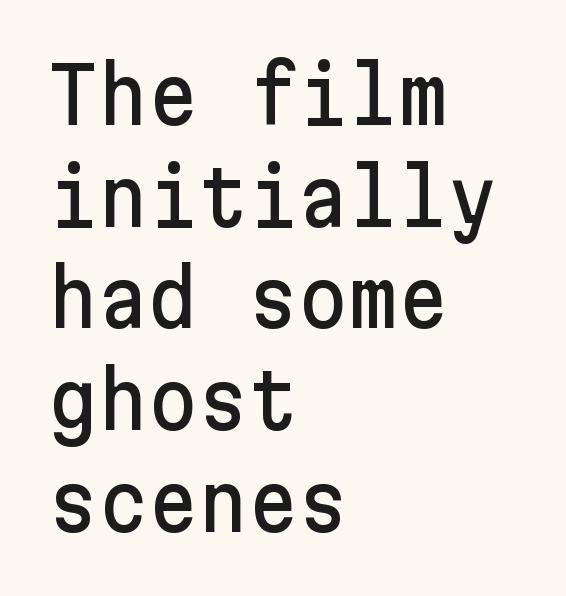
{"serif": "no", "italic": "no", "width": "normal", "stroke_contrast": "low", "x_height": "medium", "underline": "no", "align": "left", "line_spacing": "normal", "line_spacing_ratio": 1.32, "letter_spacing": "normal", "letter_spacing_em": 0.0, "glyph_px": 77}
